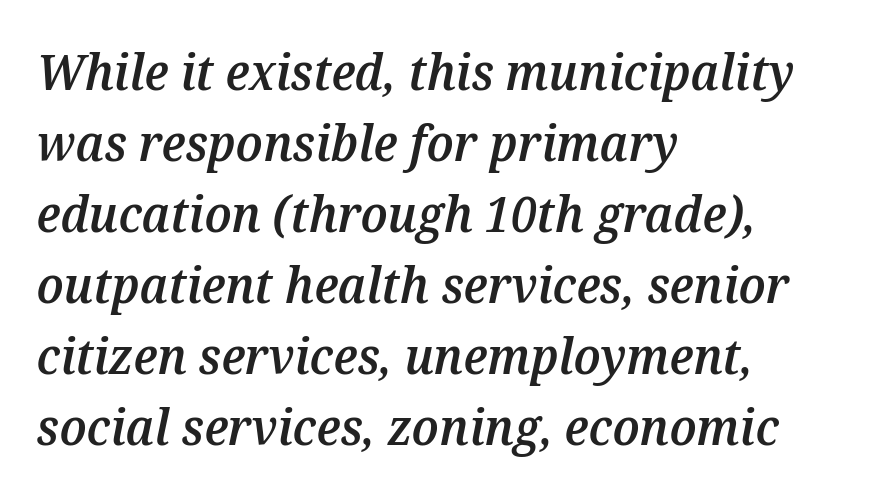
{"italic": "yes", "lean": "right", "slant_degrees": 12, "bold": "semi", "weight": "semibold", "width": "normal", "stroke_contrast": "medium", "x_height": "medium", "monospaced": "no", "underline": "no", "align": "left", "line_spacing": "normal", "line_spacing_ratio": 1.42, "letter_spacing": "normal", "letter_spacing_em": 0.0, "glyph_px": 50}
